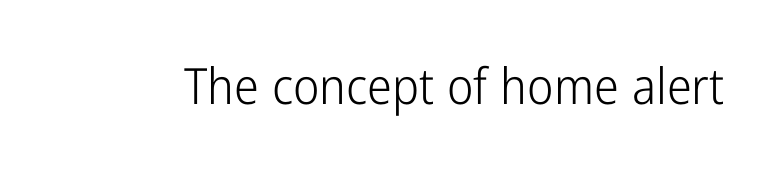
{"serif": "no", "italic": "no", "bold": "no", "weight": "light", "width": "condensed", "stroke_contrast": "low", "x_height": "medium", "monospaced": "no", "underline": "no", "letter_spacing": "normal", "letter_spacing_em": 0.0, "glyph_px": 50}
